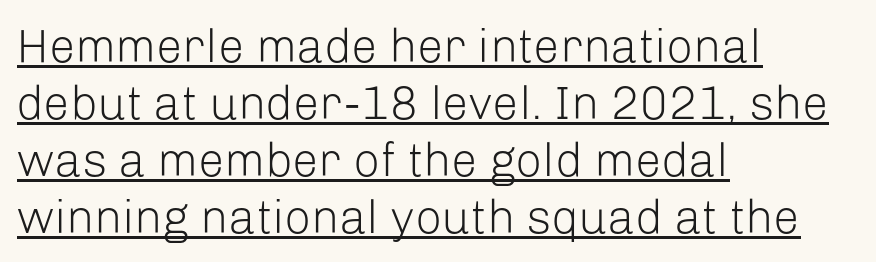
Each letter's strokes conclude bluntly, with no projecting serifs. The passage shown is not bold in any degree. Italic: no, the glyphs are upright roman. The face used here is proportionally spaced, like ordinary book or web type.
